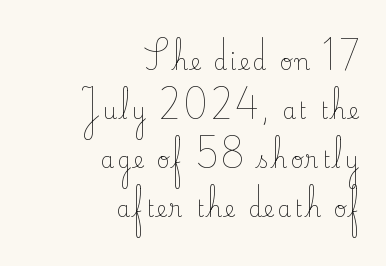
The image shows 22 px text type, upright; set right-aligned, loose line spacing (2.23x), not underlined.
